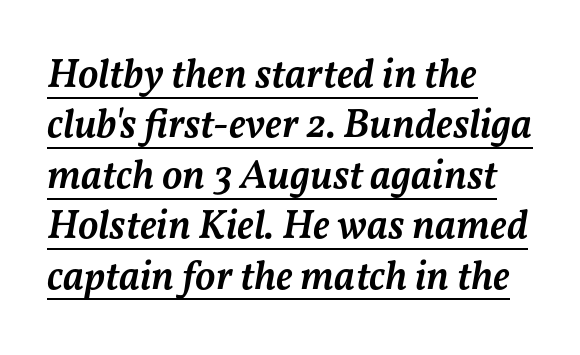
Q: Is the text bold? A: Semi-bold.
Q: Is the text italic (slanted)? A: Yes, it leans right by about 11 degrees.
Q: Is the text underlined? A: Yes.
Q: How is the paragraph aligned? A: Left-aligned.
Q: Is the spacing between letters normal or unusually wide? A: Normal.
Q: Width (condensed, normal, or wide)? A: Normal.
Q: Stroke contrast? A: Medium.
Q: x-height? A: Medium.
Q: Monospaced? A: No.
